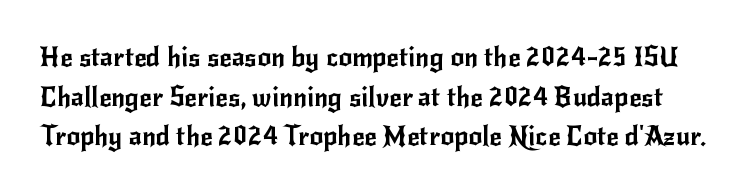
The words here are not underlined. Caption: standard tracking, unaltered. Do the letters lean? They stand straight. The passage shown stacks its lines at a standard gap.
